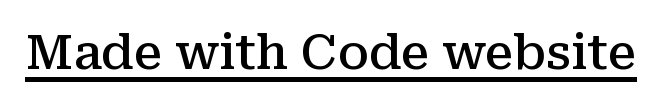
{"serif": "yes", "italic": "no", "bold": "semi", "weight": "semibold", "width": "normal", "stroke_contrast": "medium", "x_height": "medium", "monospaced": "no", "underline": "yes", "letter_spacing": "normal", "letter_spacing_em": 0.0, "glyph_px": 48}
